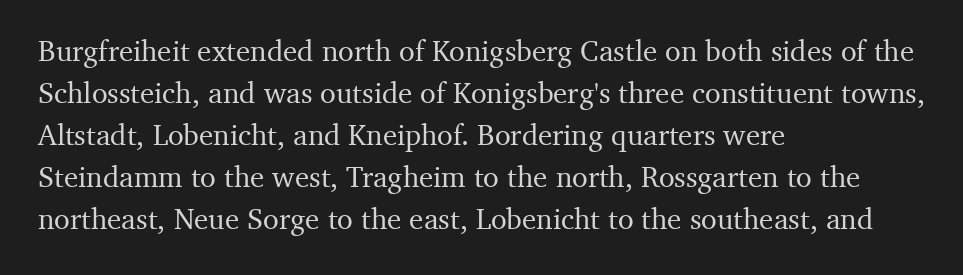
{"serif": "yes", "italic": "no", "width": "normal", "stroke_contrast": "medium", "x_height": "medium", "monospaced": "no", "underline": "no", "align": "left", "line_spacing": "normal", "line_spacing_ratio": 1.45, "letter_spacing": "normal", "letter_spacing_em": 0.0, "glyph_px": 29}
